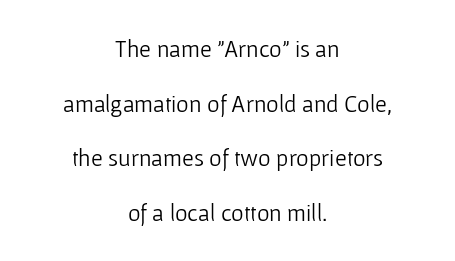
{"italic": "no", "bold": "no", "underline": "no", "align": "center", "line_spacing": "loose", "line_spacing_ratio": 2.28, "letter_spacing": "normal", "letter_spacing_em": 0.0, "glyph_px": 24}
